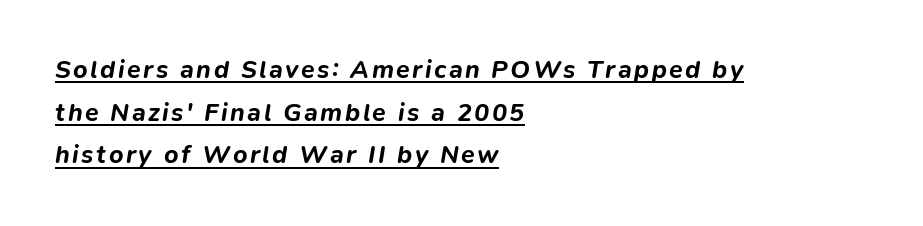
The image shows 25 px bold type, italic (leaning right); set left-aligned, line spacing 1.71x, underlined.
